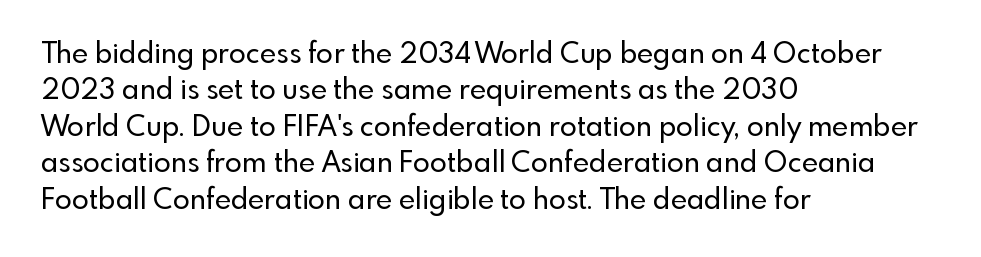
The words here are not underlined. The rendering keeps characters at their native spacing. How would I describe the line gaps? Plain and ordinary. Each line starts at the same left margin while the right side varies.
